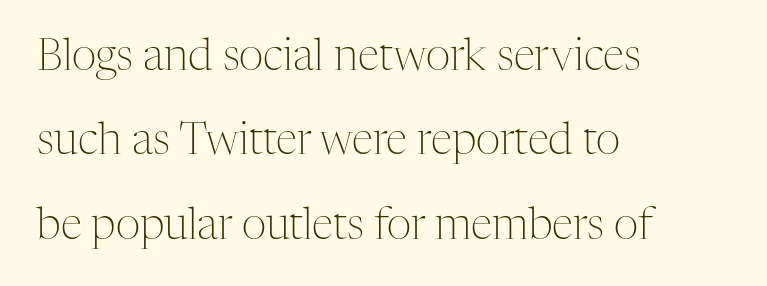
Unlike italic type, these characters show no tilt at all. Small tapered or slab feet sit at the stroke ends, so this counts as serif. Descender tails drop into unmarked territory. Spacing verdict: proportional, widths tailored to each character.
